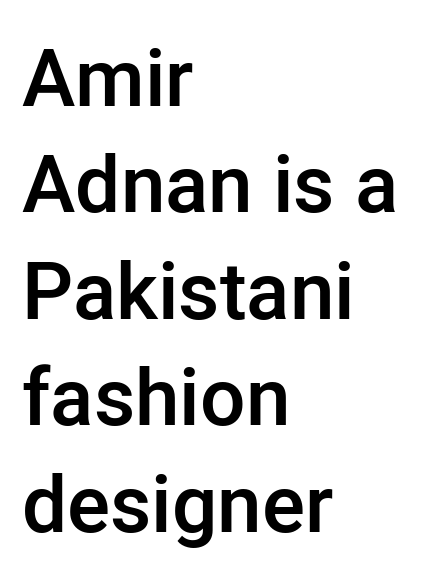
The block of text has a typical density, with ordinary space between rows. The rendering shows plain stroke endings on the letterforms — a sans-serif design. These words are printed semibold, heavier than regular yet not bold. Quick note: underline off. Think of a printed novel: that variable character pitch is what you see here. Compared with a centered layout, this one pins lines to the left instead.
